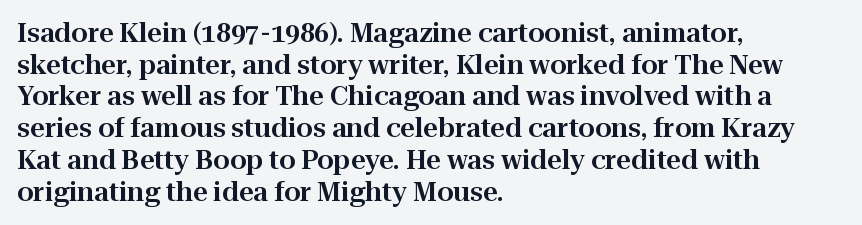
{"italic": "no", "underline": "no", "align": "left", "line_spacing_ratio": 1.22, "letter_spacing": "normal", "letter_spacing_em": 0.0, "glyph_px": 26}
